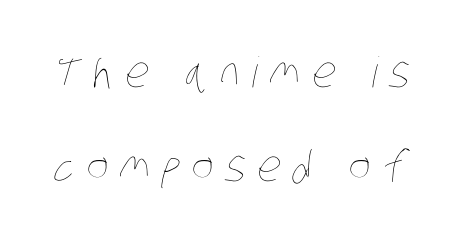
{"bold": "no", "weight": "thin", "width": "condensed", "stroke_contrast": "low", "x_height": "large", "monospaced": "no", "underline": "no", "line_spacing": "loose", "line_spacing_ratio": 2.23, "letter_spacing": "wide", "letter_spacing_em": 0.28, "glyph_px": 42}
